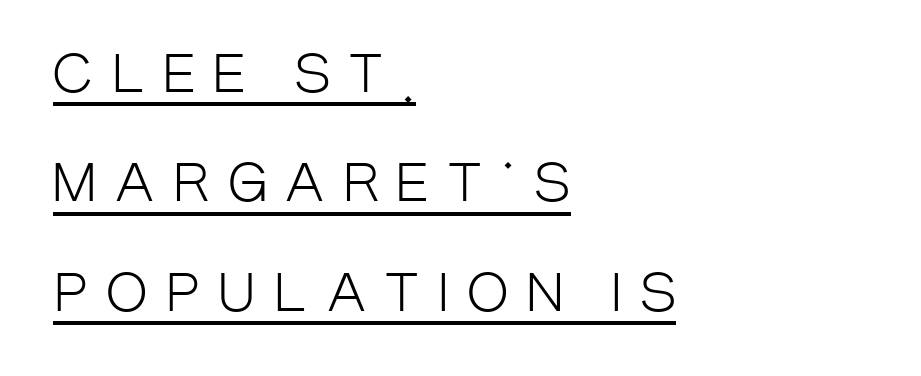
{"serif": "no", "italic": "no", "bold": "no", "weight": "light", "width": "condensed", "stroke_contrast": "low", "x_height": "large", "monospaced": "no", "underline": "yes", "align": "left", "line_spacing": "loose", "line_spacing_ratio": 2.19, "letter_spacing": "wide", "letter_spacing_em": 0.37, "glyph_px": 50}
